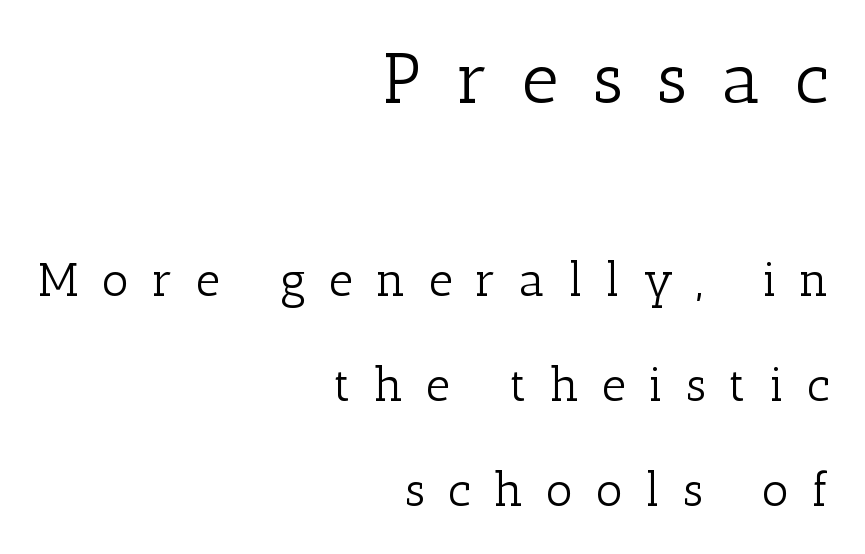
{"serif": "yes", "italic": "no", "bold": "no", "weight": "light", "width": "normal", "stroke_contrast": "low", "x_height": "medium", "monospaced": "no", "underline": "no", "align": "right", "line_spacing": "loose", "line_spacing_ratio": 2.23, "letter_spacing": "wide", "letter_spacing_em": 0.49, "larger_block": "first", "size_ratio": 1.51, "glyph_px": 71}
